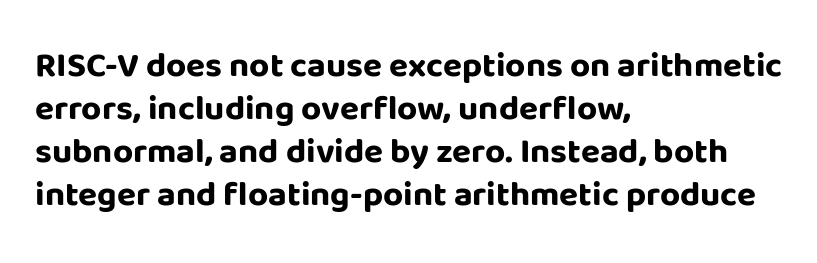
{"serif": "no", "italic": "no", "bold": "yes", "weight": "bold", "width": "normal", "stroke_contrast": "low", "x_height": "large", "monospaced": "no", "underline": "no", "align": "left", "line_spacing_ratio": 1.23, "letter_spacing": "normal", "letter_spacing_em": 0.0, "glyph_px": 35}
